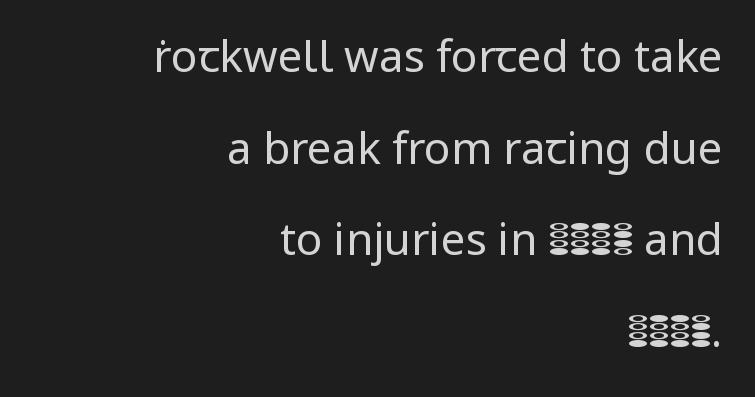
{"serif": "no", "italic": "no", "bold": "no", "weight": "regular", "width": "normal", "stroke_contrast": "low", "x_height": "medium", "monospaced": "no", "underline": "no", "align": "right", "line_spacing": "loose", "line_spacing_ratio": 2.08, "letter_spacing": "normal", "letter_spacing_em": 0.0, "glyph_px": 44}
